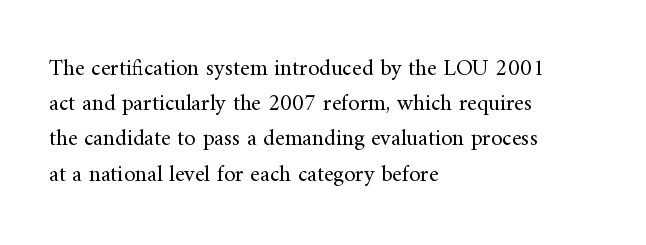
The image shows 23 px text type, upright; set left-aligned, normal line spacing (1.53x), normal letter spacing, not underlined.
